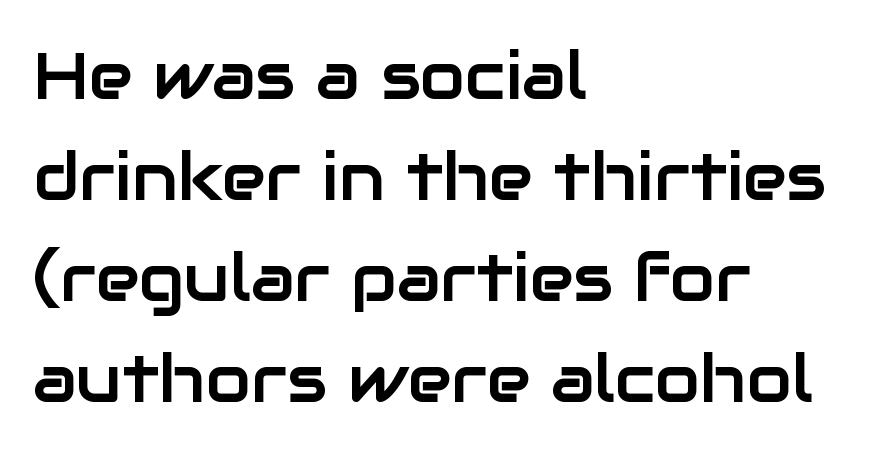
Note the varied advance widths — an 'i' is clearly narrower than an 'm'. Rows of type keep a routine distance in the vertical direction. The paragraph shown leans on its left margin. Beneath every word, the page is bare. Designer's note — italics off, roman on.
